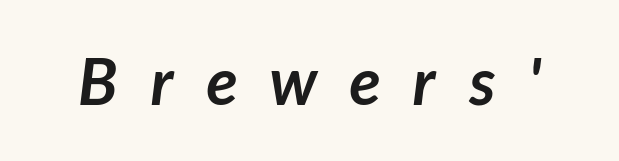
{"serif": "no", "bold": "yes", "weight": "semibold", "width": "normal", "stroke_contrast": "low", "x_height": "medium", "monospaced": "no", "underline": "no", "letter_spacing": "wide", "letter_spacing_em": 0.5, "glyph_px": 65}
